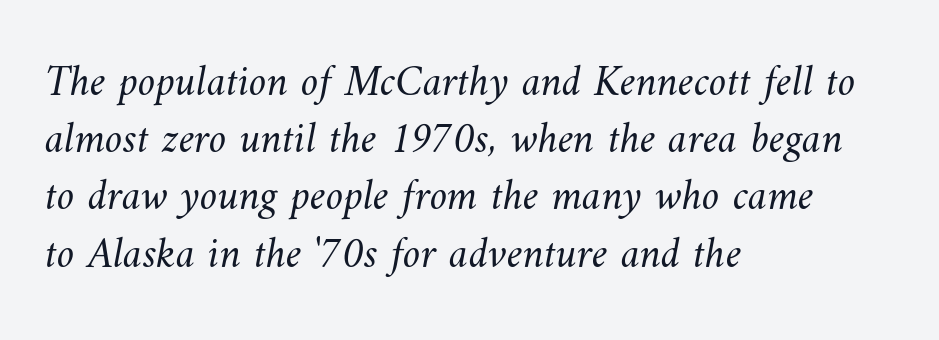
Q: Is the text bold? A: No.
Q: Is the text underlined? A: No.
Q: How is the paragraph aligned? A: Left-aligned.
Q: Is the spacing between letters normal or unusually wide? A: Normal.
Q: Is the spacing between lines tight, normal or loose? A: Normal.
Q: Width (condensed, normal, or wide)? A: Normal.
Q: Stroke contrast? A: Medium.
Q: x-height? A: Small.
Q: Monospaced? A: No.
